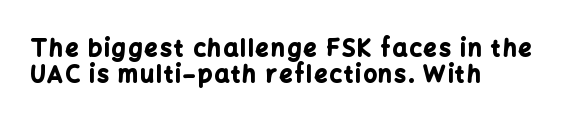
The image shows 23 px bold type, upright; set left-aligned, tight line spacing (1.12x), not underlined.
